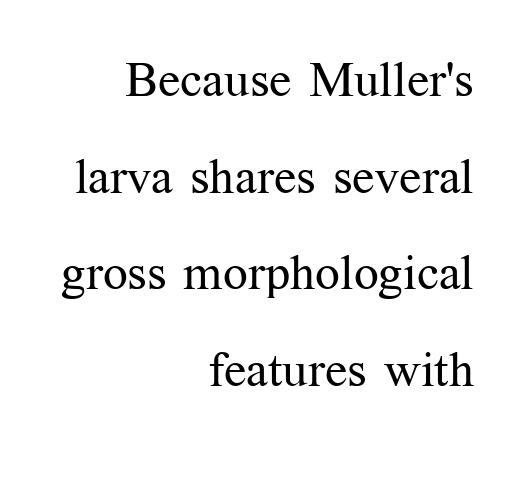
Compared with typical body copy, the letter spacing here is the same. Quick note: interline space is abundant. A typesetter would call this proportional, since set widths differ per character. The passage shown is not bold in any degree. Unlike a clean sans, this face finishes its strokes with serifs.
